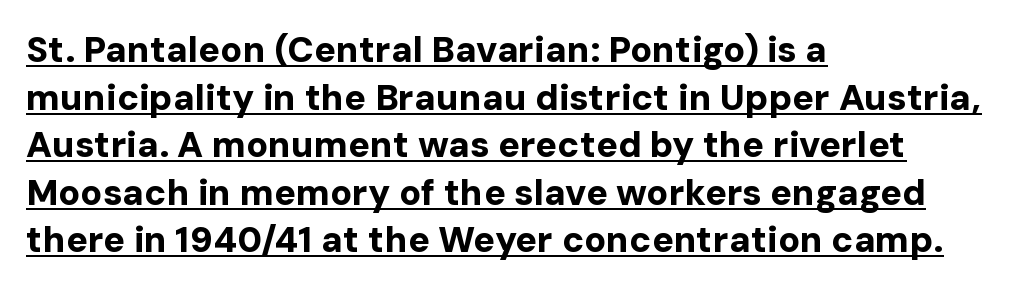
Q: Is the text bold? A: Yes.
Q: Is the text italic (slanted)? A: No, it is upright.
Q: Is the typeface a serif or a sans-serif typeface? A: Sans-serif.
Q: Is the text underlined? A: Yes.
Q: How is the paragraph aligned? A: Left-aligned.
Q: Is the spacing between letters normal or unusually wide? A: Normal.
Q: Is the spacing between lines tight, normal or loose? A: Normal.
Q: Width (condensed, normal, or wide)? A: Normal.
Q: Stroke contrast? A: Low.
Q: x-height? A: Medium.
Q: Monospaced? A: No.
